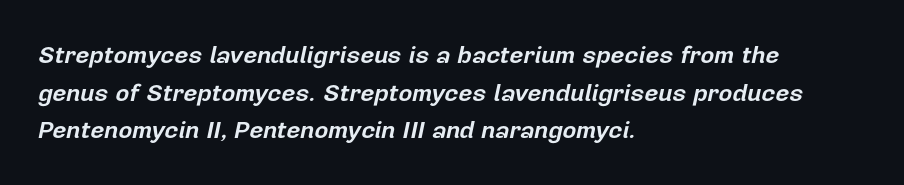
Q: Is the text bold? A: Yes.
Q: Is the text italic (slanted)? A: Yes, it leans right by about 12 degrees.
Q: Is the text underlined? A: No.
Q: How is the paragraph aligned? A: Left-aligned.
Q: Is the spacing between letters normal or unusually wide? A: Normal.
Q: Is the spacing between lines tight, normal or loose? A: Normal.
